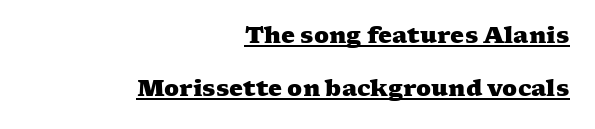
Q: Is the text bold? A: Yes.
Q: Is the text underlined? A: Yes.
Q: How is the paragraph aligned? A: Right-aligned.
Q: Is the spacing between letters normal or unusually wide? A: Normal.
Q: Is the spacing between lines tight, normal or loose? A: Loose.
